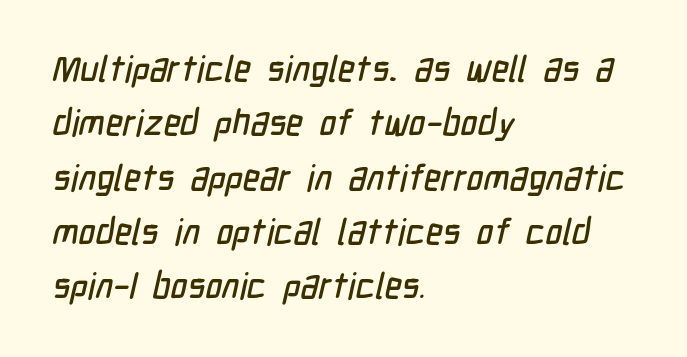
The image shows 36 px condensed sans-serif type; set left-aligned, normal line spacing (1.51x), normal letter spacing, not underlined; low stroke contrast and a medium x-height.
